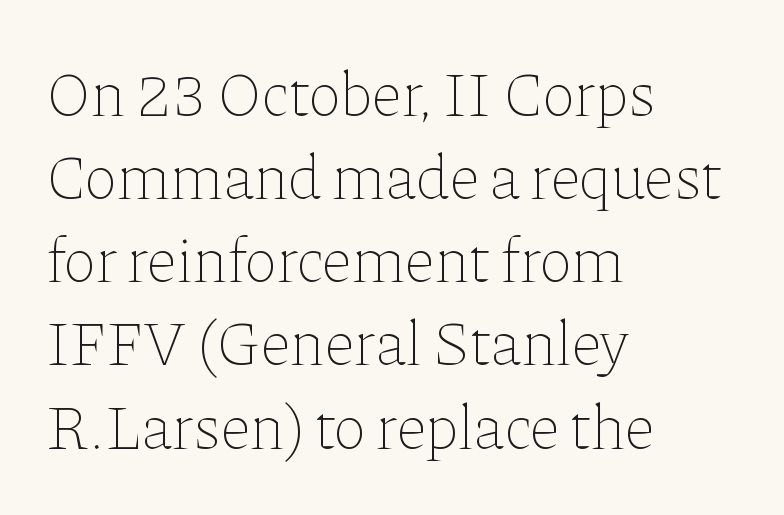
Quick note: interline space is typical. Each letter keeps its own natural width here, so spacing adapts to shape. Every row of glyphs begins at an identical x-position on the left. Glyph-to-glyph distance matches everyday printed text. The font sits on the lighter half of the weight spectrum, regular included. The gap between lines stays unmarked.
